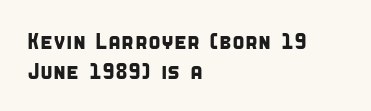
{"underline": "no", "align": "left", "line_spacing": "normal", "line_spacing_ratio": 1.29, "letter_spacing": "normal", "letter_spacing_em": 0.0, "glyph_px": 23}
